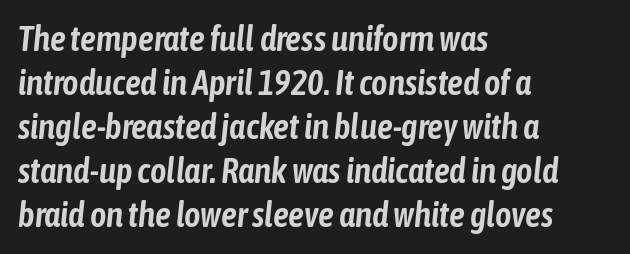
{"italic": "yes", "lean": "right", "slant_degrees": 6, "width": "condensed", "stroke_contrast": "low", "x_height": "medium", "monospaced": "no", "underline": "no", "align": "left", "line_spacing": "normal", "line_spacing_ratio": 1.26, "letter_spacing": "normal", "letter_spacing_em": 0.0, "glyph_px": 35}
